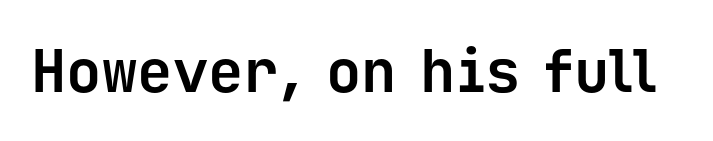
Q: Is the text bold? A: Yes.
Q: Is the text italic (slanted)? A: No, it is upright.
Q: Is the typeface a serif or a sans-serif typeface? A: Sans-serif.
Q: Is the text underlined? A: No.
Q: Is the spacing between letters normal or unusually wide? A: Normal.
Q: Width (condensed, normal, or wide)? A: Normal.
Q: Stroke contrast? A: Low.
Q: x-height? A: Medium.
Q: Monospaced? A: Yes.
